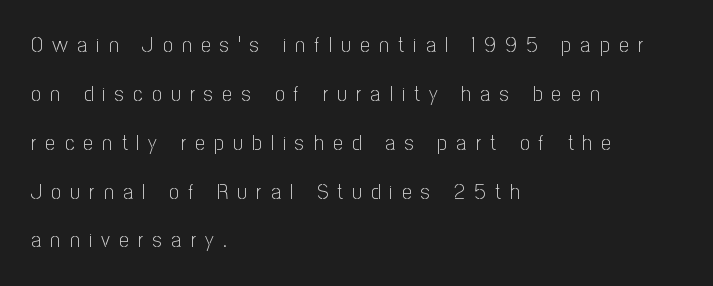
The image shows 22 px text type, upright; set left-aligned, loose line spacing (2.22x), unusually wide letter spacing (+0.42 em), not underlined.
